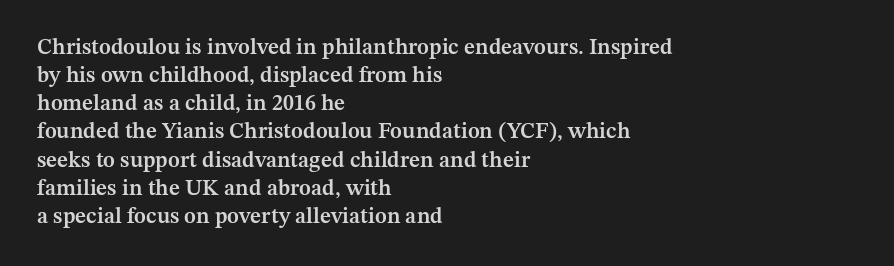
Quick note: underline off. Left-aligned paragraph, ragged on the right. Nope, not italic — everything's standing straight. The line texture is even and compact thanks to regular tracking. Successive baselines arrive at the customary interval. Firm but not heavy-handed strokes: this text is semibold.
